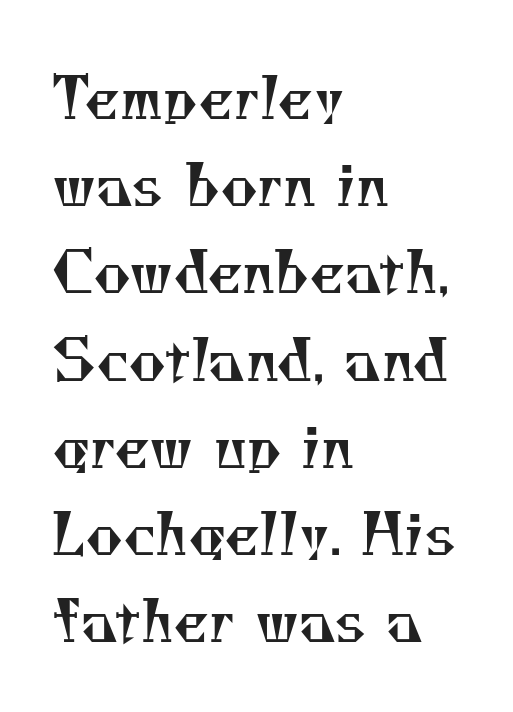
Q: Is the text bold? A: No.
Q: Is the typeface a serif or a sans-serif typeface? A: Serif.
Q: Is the text underlined? A: No.
Q: How is the paragraph aligned? A: Left-aligned.
Q: Is the spacing between letters normal or unusually wide? A: Normal.
Q: Is the spacing between lines tight, normal or loose? A: Normal.
Q: Width (condensed, normal, or wide)? A: Normal.
Q: Stroke contrast? A: Medium.
Q: x-height? A: Small.
Q: Monospaced? A: No.
